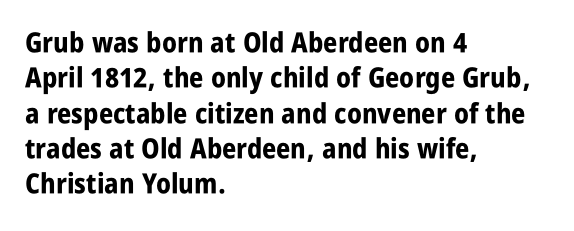
The image shows 28 px bold, condensed sans-serif type, upright; set left-aligned, normal line spacing (1.26x), normal letter spacing, not underlined; low stroke contrast and a large x-height.
